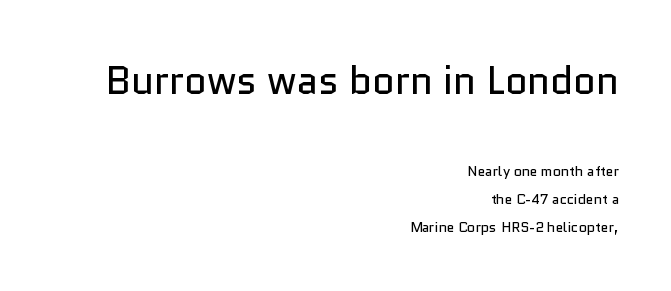
Q: Is the text bold? A: No.
Q: Is the text italic (slanted)? A: No, it is upright.
Q: Is the typeface a serif or a sans-serif typeface? A: Sans-serif.
Q: Is the text underlined? A: No.
Q: How is the paragraph aligned? A: Right-aligned.
Q: Is the spacing between letters normal or unusually wide? A: Normal.
Q: Is the spacing between lines tight, normal or loose? A: Loose.
Q: Which block of text is set in a larger size, the first (top) or the second (bottom)? A: The first (top) one.
Q: Width (condensed, normal, or wide)? A: Normal.
Q: Stroke contrast? A: Low.
Q: x-height? A: Medium.
Q: Monospaced? A: No.
